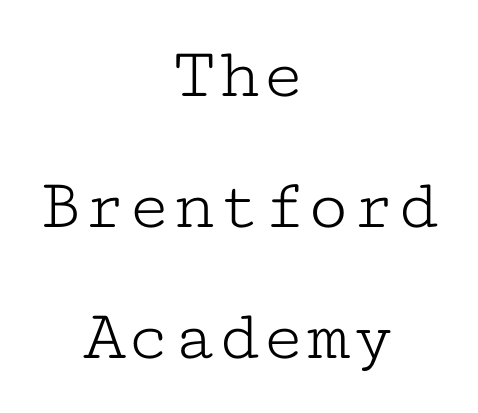
The image shows 74 px light, wide serif type, upright, monospaced; set centered, line spacing 1.77x, normal letter spacing, not underlined; low stroke contrast and a medium x-height.
